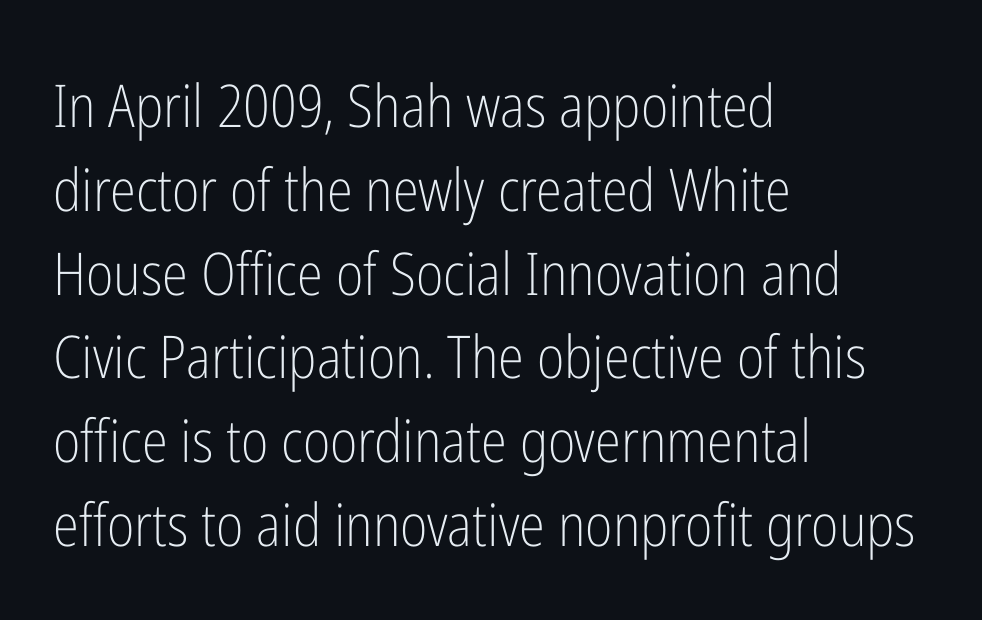
Serif or sans? Sans — the stroke terminals are bare. The letters advance in unequal steps, a hallmark of proportional type. Quick note: not italic, upright. Is there much room between lines? A standard amount, neither cramped nor airy.
